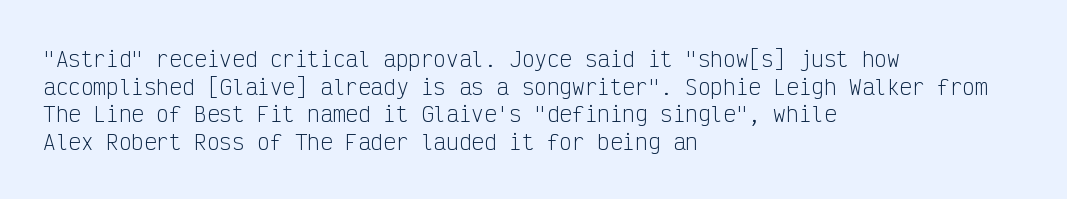
Teacher's note: observe the even left margin — that is flush-left alignment. The line texture is even and compact thanks to regular tracking. The lettering stays uniformly vertical, giving the passage a roman look. The baseline area is clear.
